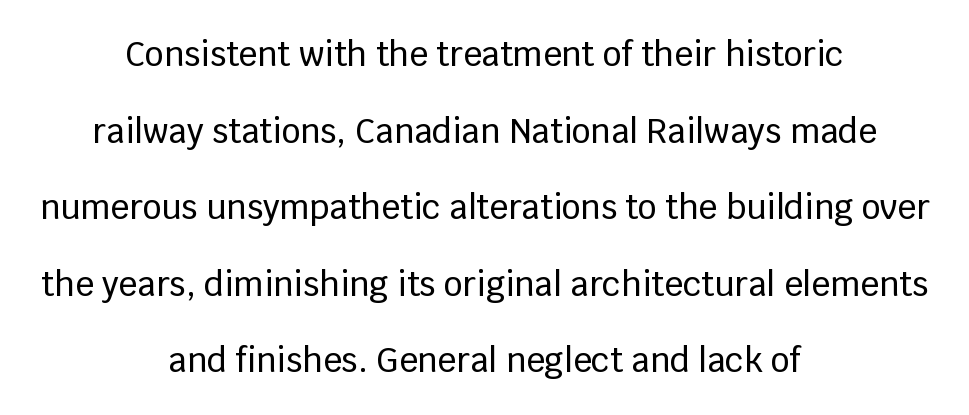
Q: Is the text italic (slanted)? A: No, it is upright.
Q: Is the typeface a serif or a sans-serif typeface? A: Sans-serif.
Q: Is the text underlined? A: No.
Q: How is the paragraph aligned? A: Centered.
Q: Is the spacing between letters normal or unusually wide? A: Normal.
Q: Is the spacing between lines tight, normal or loose? A: Loose.
Q: Width (condensed, normal, or wide)? A: Normal.
Q: Stroke contrast? A: Low.
Q: x-height? A: Large.
Q: Monospaced? A: No.
